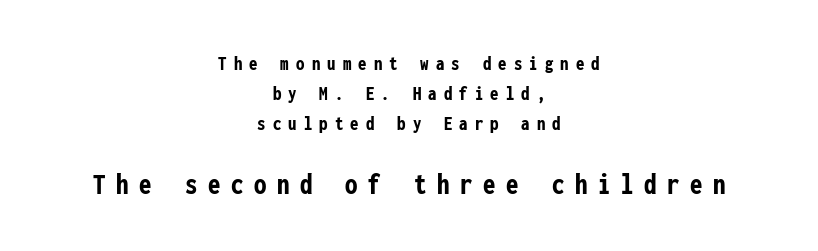
Q: Is the text bold? A: Yes.
Q: Is the text italic (slanted)? A: No, it is upright.
Q: Is the typeface a serif or a sans-serif typeface? A: Sans-serif.
Q: Is the text underlined? A: No.
Q: How is the paragraph aligned? A: Centered.
Q: Is the spacing between letters normal or unusually wide? A: Unusually wide.
Q: Is the spacing between lines tight, normal or loose? A: Normal.
Q: Which block of text is set in a larger size, the first (top) or the second (bottom)? A: The second (bottom) one.
Q: Width (condensed, normal, or wide)? A: Condensed.
Q: Stroke contrast? A: Low.
Q: x-height? A: Medium.
Q: Monospaced? A: Yes.
